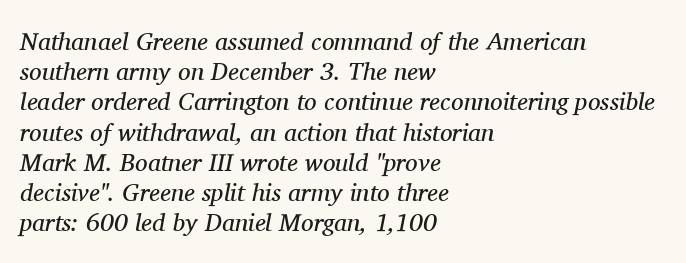
The image shows 25 px text type, italic (leaning right); set left-aligned, line spacing 1.21x, normal letter spacing, not underlined.
